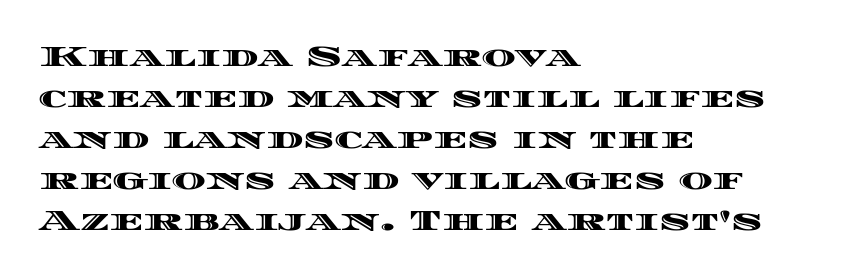
The image shows 29 px wide type, upright; set left-aligned, normal line spacing (1.41x), normal letter spacing, not underlined; a large x-height.
